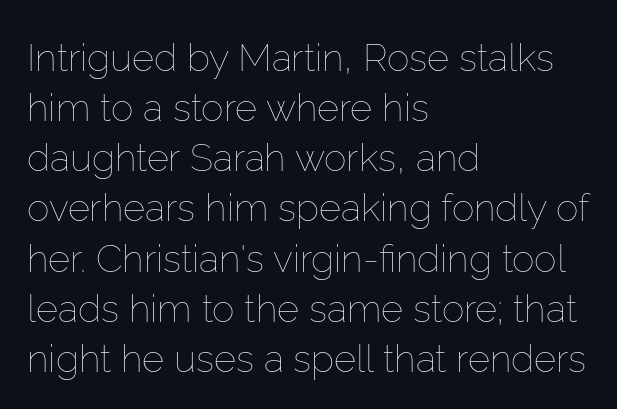
The face used here is proportionally spaced, like ordinary book or web type. Words appear dense and cohesive because spacing is normal. The typography opts for an upright posture over an oblique one. In terms of leading, this rendering sits right in the middle.
